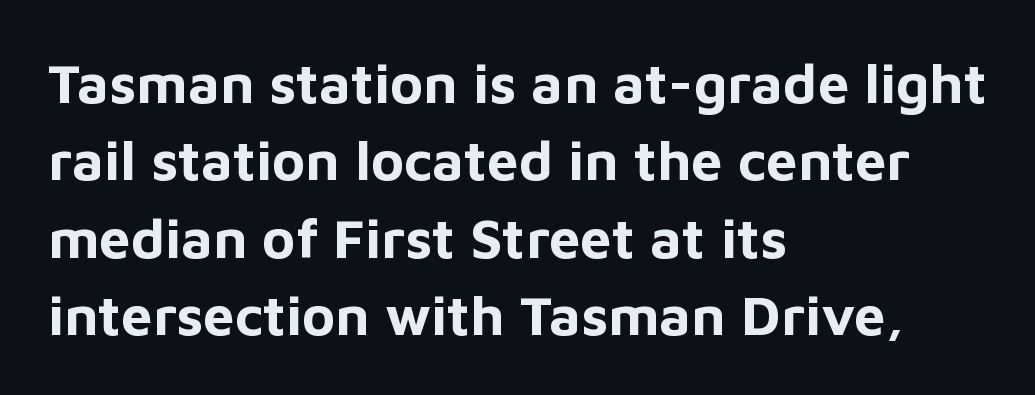
The image shows 56 px bold sans-serif type, upright; set left-aligned, normal line spacing (1.38x), normal letter spacing, not underlined; low stroke contrast and a medium x-height.
